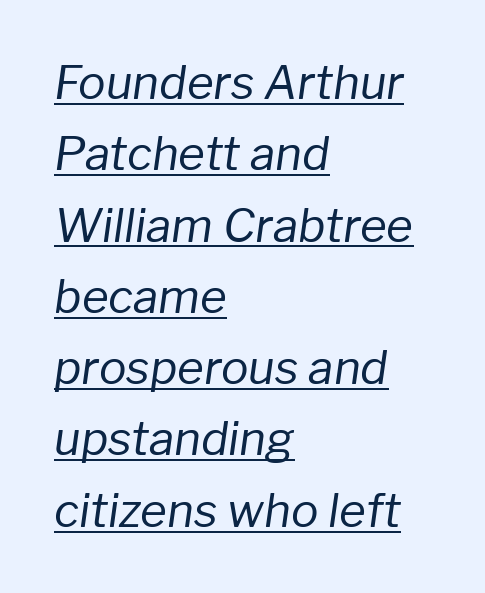
{"italic": "yes", "lean": "right", "slant_degrees": 8, "bold": "no", "weight": "regular", "width": "normal", "stroke_contrast": "low", "x_height": "medium", "monospaced": "no", "underline": "yes", "align": "left", "line_spacing": "normal", "line_spacing_ratio": 1.55, "letter_spacing": "normal", "letter_spacing_em": 0.0, "glyph_px": 46}
